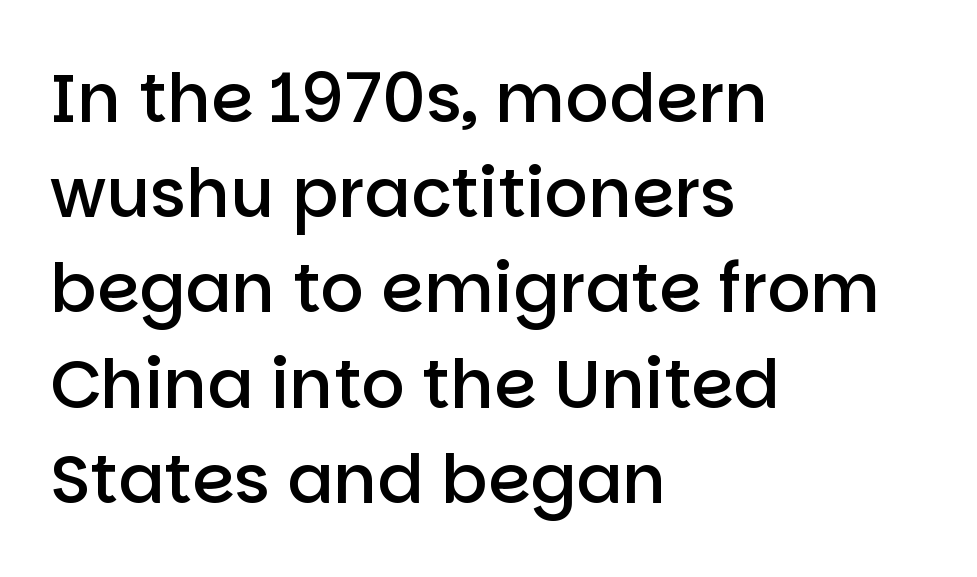
Q: Is the text bold? A: Semi-bold.
Q: Is the text italic (slanted)? A: No, it is upright.
Q: Is the typeface a serif or a sans-serif typeface? A: Sans-serif.
Q: Is the text underlined? A: No.
Q: How is the paragraph aligned? A: Left-aligned.
Q: Is the spacing between letters normal or unusually wide? A: Normal.
Q: Is the spacing between lines tight, normal or loose? A: Normal.
Q: Width (condensed, normal, or wide)? A: Normal.
Q: Stroke contrast? A: Low.
Q: x-height? A: Large.
Q: Monospaced? A: No.
